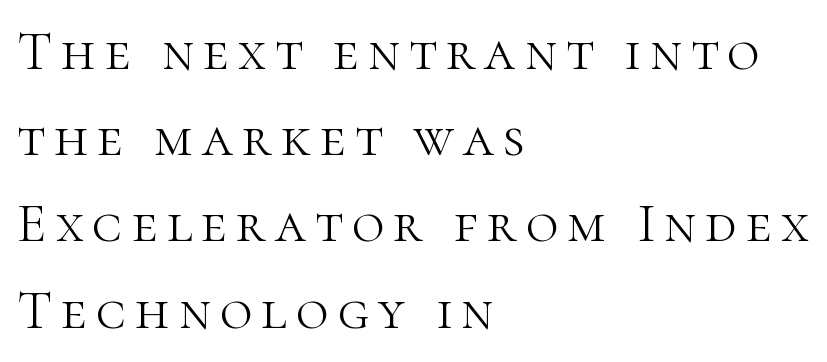
The image shows 56 px light serif type, upright; set left-aligned, normal line spacing (1.54x), not underlined; high stroke contrast and a medium x-height.
